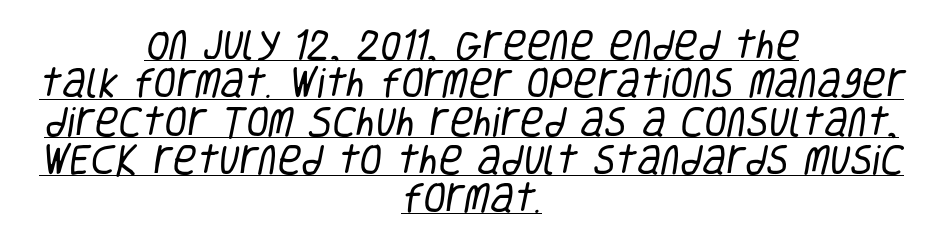
{"serif": "no", "bold": "no", "weight": "regular", "width": "condensed", "stroke_contrast": "low", "x_height": "large", "monospaced": "no", "underline": "yes", "align": "center", "line_spacing_ratio": 1.16, "letter_spacing": "normal", "letter_spacing_em": 0.0, "glyph_px": 33}
